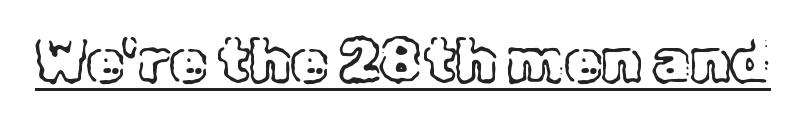
The image shows 60 px text type, upright; set normal letter spacing, underlined; a medium x-height.
